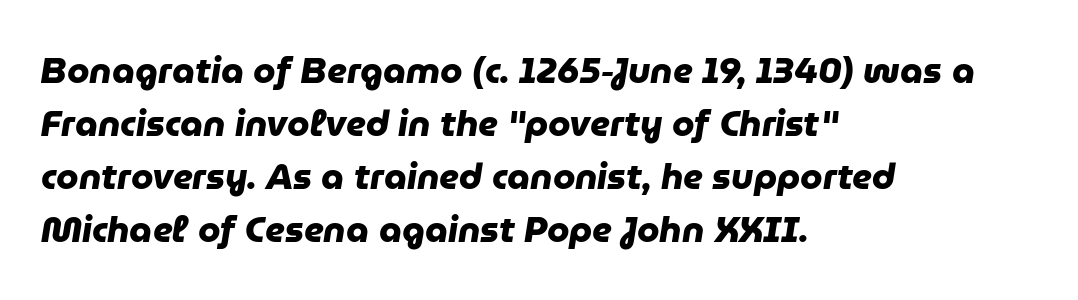
Q: Is the text bold? A: Yes.
Q: Is the typeface a serif or a sans-serif typeface? A: Sans-serif.
Q: Is the text underlined? A: No.
Q: How is the paragraph aligned? A: Left-aligned.
Q: Is the spacing between letters normal or unusually wide? A: Normal.
Q: Is the spacing between lines tight, normal or loose? A: Normal.
Q: Width (condensed, normal, or wide)? A: Normal.
Q: Stroke contrast? A: Low.
Q: x-height? A: Medium.
Q: Monospaced? A: No.
